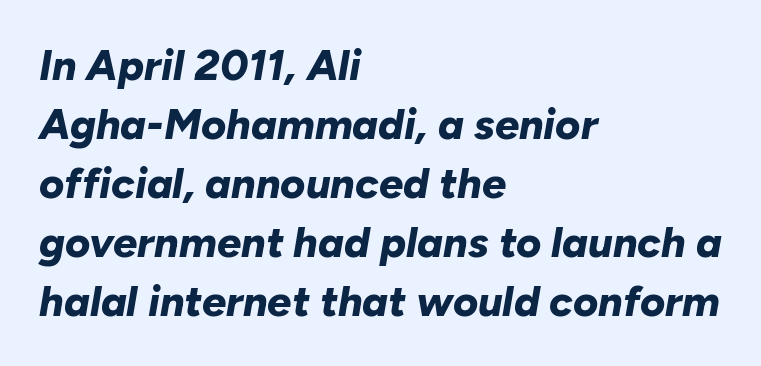
The letters advance in unequal steps, a hallmark of proportional type. Horizontally, the lines are justified to the leading edge only. The line-height multiplier appears to be the usual default. Set as a true bold cut, around the 700 mark. Style check: oblique. Words appear dense and cohesive because spacing is normal.
